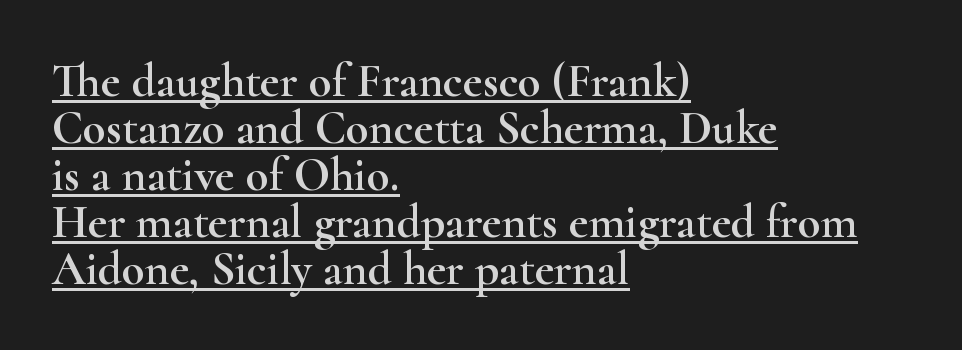
The image shows 47 px wide serif type, upright; set left-aligned, tight line spacing (1.0x), normal letter spacing, underlined; high stroke contrast and a small x-height.
